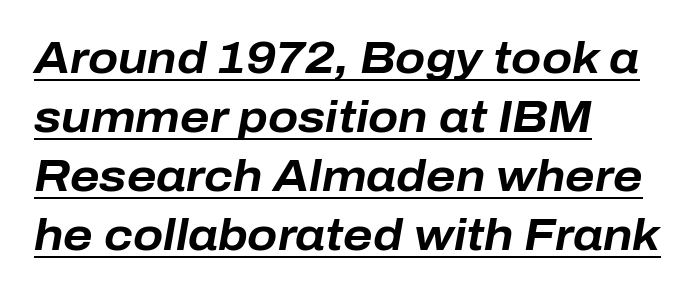
{"italic": "yes", "lean": "right", "slant_degrees": 10, "bold": "yes", "weight": "bold", "width": "normal", "stroke_contrast": "low", "x_height": "medium", "monospaced": "no", "underline": "yes", "align": "left", "line_spacing": "normal", "line_spacing_ratio": 1.34, "letter_spacing": "normal", "letter_spacing_em": 0.0, "glyph_px": 44}
